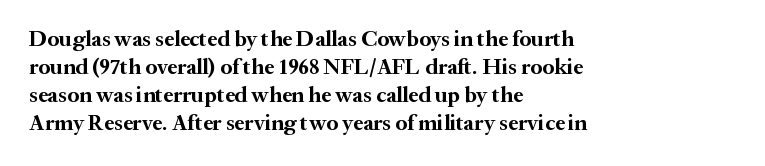
{"italic": "no", "bold": "yes", "underline": "no", "align": "left", "line_spacing": "normal", "line_spacing_ratio": 1.28, "letter_spacing": "normal", "letter_spacing_em": 0.0, "glyph_px": 22}
